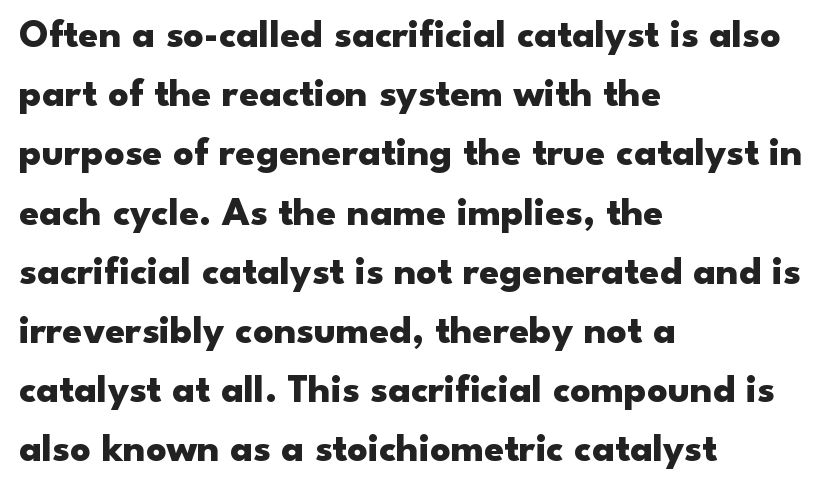
{"serif": "no", "italic": "no", "bold": "yes", "weight": "heavy", "width": "wide", "stroke_contrast": "low", "x_height": "small", "monospaced": "no", "underline": "no", "align": "left", "line_spacing": "normal", "line_spacing_ratio": 1.48, "letter_spacing": "normal", "letter_spacing_em": 0.0, "glyph_px": 40}
